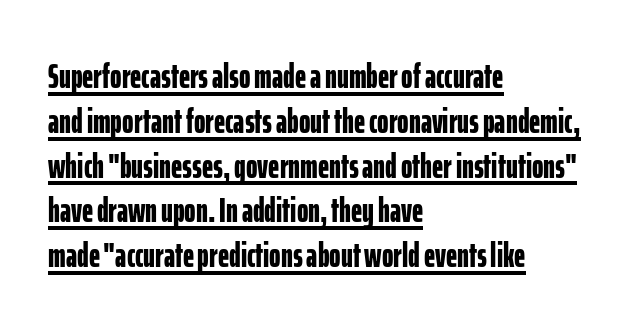
Q: Is the text bold? A: Yes.
Q: Is the text italic (slanted)? A: No, it is upright.
Q: Is the typeface a serif or a sans-serif typeface? A: Sans-serif.
Q: Is the text underlined? A: Yes.
Q: How is the paragraph aligned? A: Left-aligned.
Q: Is the spacing between letters normal or unusually wide? A: Normal.
Q: Is the spacing between lines tight, normal or loose? A: Normal.
Q: Width (condensed, normal, or wide)? A: Condensed.
Q: Stroke contrast? A: Low.
Q: x-height? A: Medium.
Q: Monospaced? A: No.
